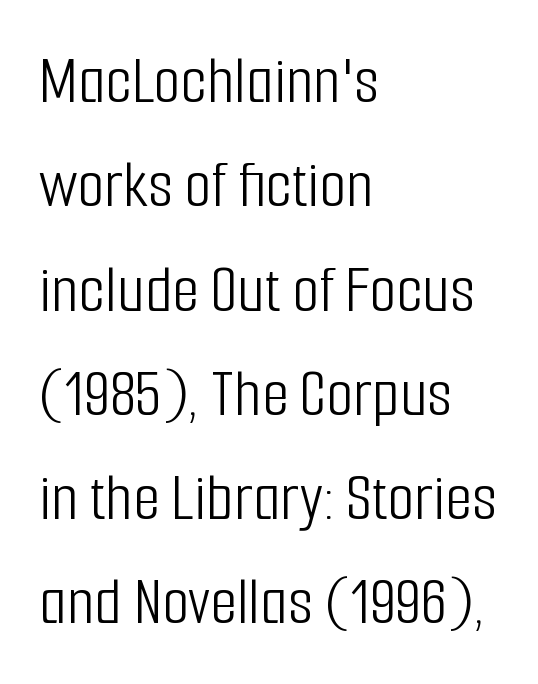
The image shows 70 px light, condensed sans-serif type, upright; set left-aligned, normal line spacing (1.49x), normal letter spacing, not underlined; low stroke contrast and a medium x-height.
